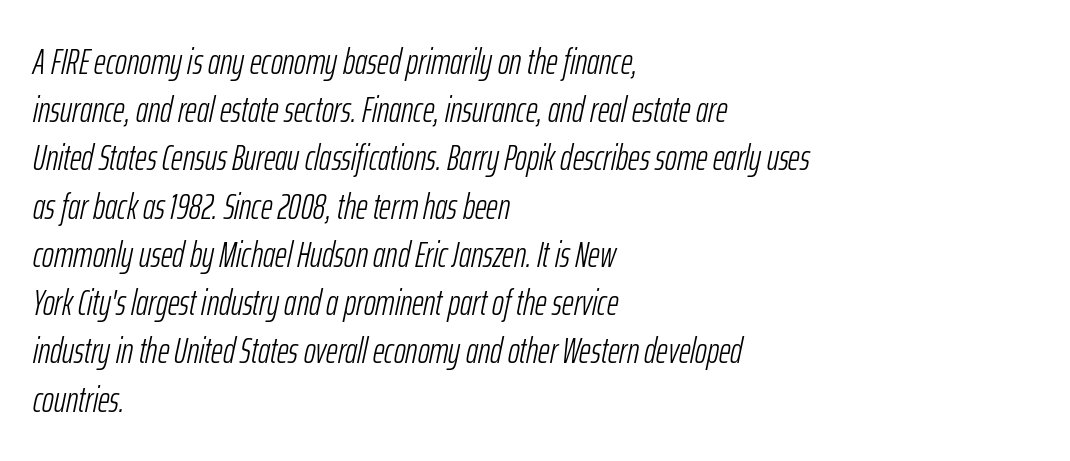
Q: Is the text bold? A: No.
Q: Is the text italic (slanted)? A: Yes, it leans right by about 12 degrees.
Q: Is the text underlined? A: No.
Q: How is the paragraph aligned? A: Left-aligned.
Q: Is the spacing between letters normal or unusually wide? A: Normal.
Q: Is the spacing between lines tight, normal or loose? A: Normal.
Q: Width (condensed, normal, or wide)? A: Condensed.
Q: Stroke contrast? A: Low.
Q: x-height? A: Medium.
Q: Monospaced? A: No.
